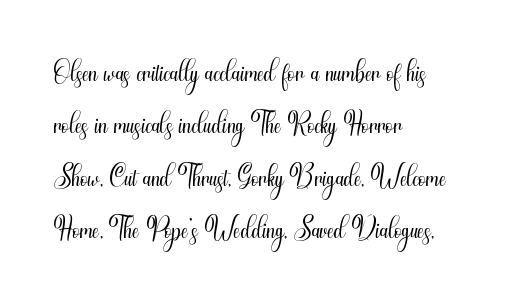
Q: Is the text bold? A: No.
Q: Is the text italic (slanted)? A: Yes.
Q: Is the typeface a serif or a sans-serif typeface? A: Sans-serif.
Q: Is the text underlined? A: No.
Q: How is the paragraph aligned? A: Left-aligned.
Q: Is the spacing between letters normal or unusually wide? A: Normal.
Q: Is the spacing between lines tight, normal or loose? A: Normal.
Q: Width (condensed, normal, or wide)? A: Condensed.
Q: Stroke contrast? A: Medium.
Q: x-height? A: Small.
Q: Monospaced? A: No.
